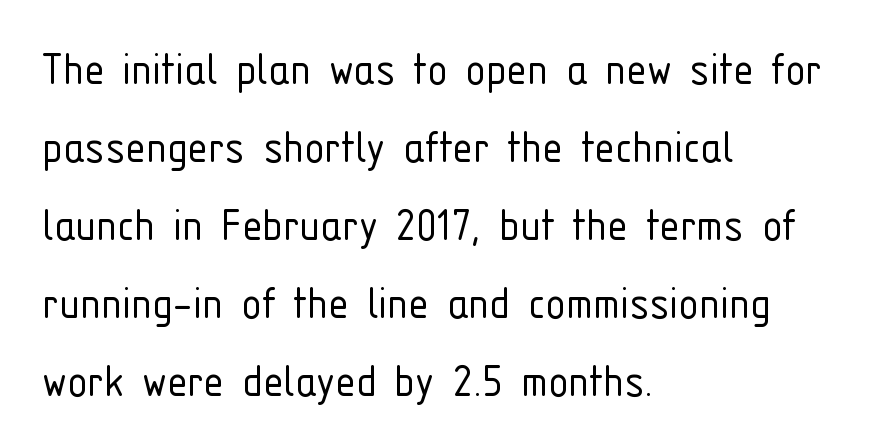
Unlike italic type, these characters show no tilt at all. The letters look calm and open, with moderate or lighter stems. Check under the words: just untouched page. This sample is left-justified, so line endings fall wherever the words run out.
